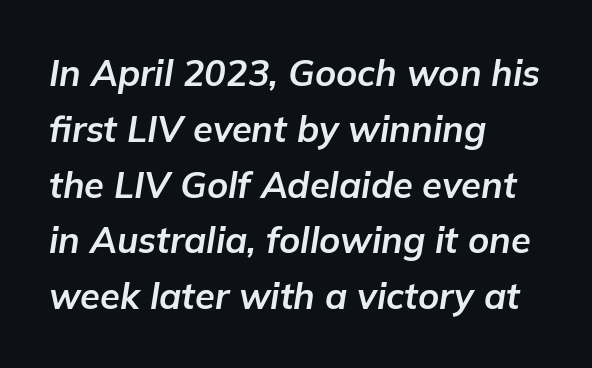
{"italic": "yes", "lean": "right", "slant_degrees": 9, "bold": "yes", "weight": "bold", "width": "normal", "stroke_contrast": "low", "x_height": "medium", "monospaced": "no", "underline": "no", "align": "left", "line_spacing": "normal", "line_spacing_ratio": 1.55, "letter_spacing": "normal", "letter_spacing_em": 0.0, "glyph_px": 36}
